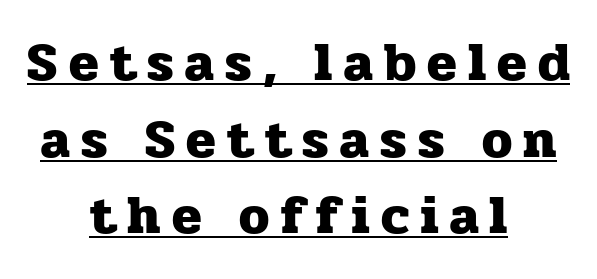
The lines sit at an ordinary, default distance from one another. Underlining? Definitely there. The characters look thick and weighty, a clear bold. You could only call the tracking loose — the letters float apart.
